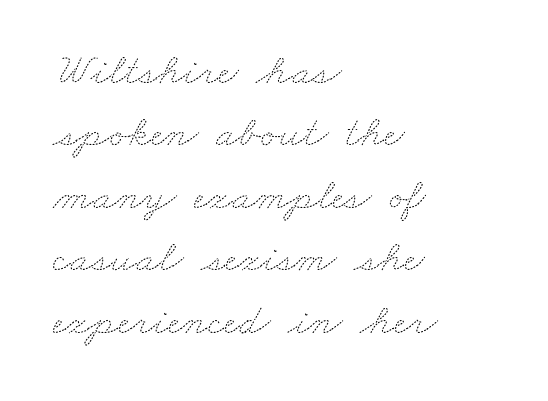
Q: Is the text bold? A: No.
Q: Is the text underlined? A: No.
Q: How is the paragraph aligned? A: Left-aligned.
Q: Is the spacing between letters normal or unusually wide? A: Normal.
Q: Is the spacing between lines tight, normal or loose? A: Normal.
Q: Width (condensed, normal, or wide)? A: Wide.
Q: Stroke contrast? A: Medium.
Q: x-height? A: Small.
Q: Monospaced? A: No.
